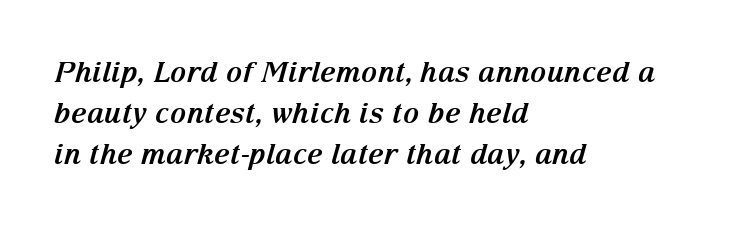
{"serif": "yes", "italic": "yes", "lean": "right", "slant_degrees": 15, "bold": "yes", "weight": "bold", "width": "normal", "stroke_contrast": "medium", "x_height": "medium", "monospaced": "no", "underline": "no", "align": "left", "line_spacing": "normal", "line_spacing_ratio": 1.47, "letter_spacing": "normal", "letter_spacing_em": 0.0, "glyph_px": 28}
